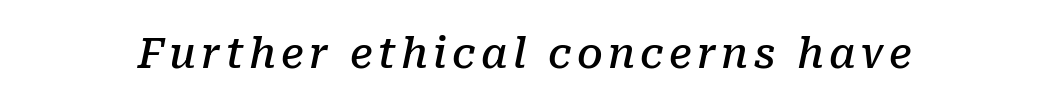
Serif or sans? Serif — the stroke terminals have little feet. The characters look somewhat weighty, a semibold short of true bold. The font's italic variant was chosen for this text. Varying glyph widths throughout — classic text-font behaviour.
